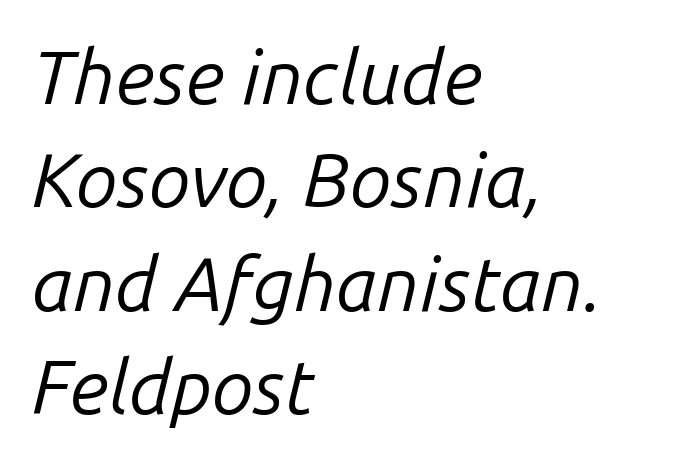
The image shows 76 px regular-weight type, italic (leaning right); set left-aligned, normal line spacing (1.36x), normal letter spacing, not underlined; low stroke contrast and a medium x-height.
